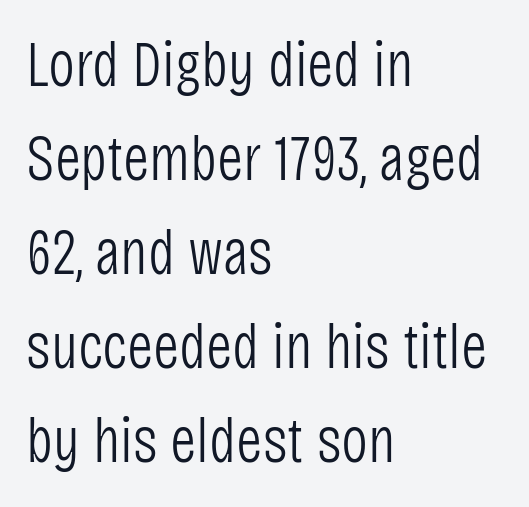
The image shows 64 px light, condensed sans-serif type, upright; set left-aligned, normal line spacing (1.47x), normal letter spacing, not underlined; low stroke contrast and a large x-height.
